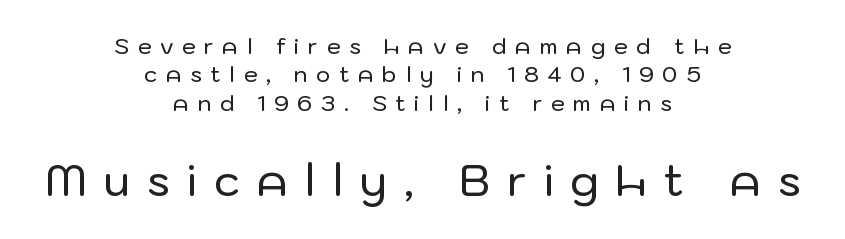
Q: Is the text italic (slanted)? A: No, it is upright.
Q: Is the typeface a serif or a sans-serif typeface? A: Sans-serif.
Q: Is the text underlined? A: No.
Q: How is the paragraph aligned? A: Centered.
Q: Is the spacing between letters normal or unusually wide? A: Unusually wide.
Q: Is the spacing between lines tight, normal or loose? A: Normal.
Q: Which block of text is set in a larger size, the first (top) or the second (bottom)? A: The second (bottom) one.
Q: Width (condensed, normal, or wide)? A: Normal.
Q: Stroke contrast? A: Low.
Q: x-height? A: Medium.
Q: Monospaced? A: No.
